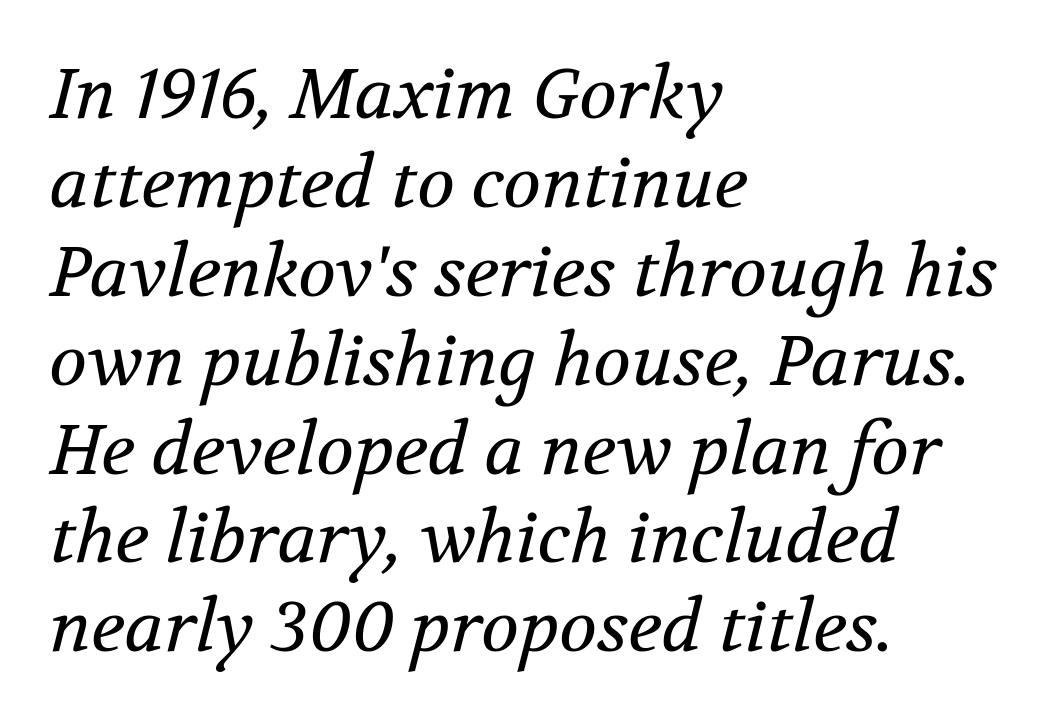
{"serif": "yes", "italic": "yes", "lean": "right", "slant_degrees": 12, "bold": "no", "weight": "regular", "width": "normal", "stroke_contrast": "medium", "x_height": "medium", "monospaced": "no", "underline": "no", "align": "left", "line_spacing": "normal", "line_spacing_ratio": 1.27, "letter_spacing": "normal", "letter_spacing_em": 0.0, "glyph_px": 70}
